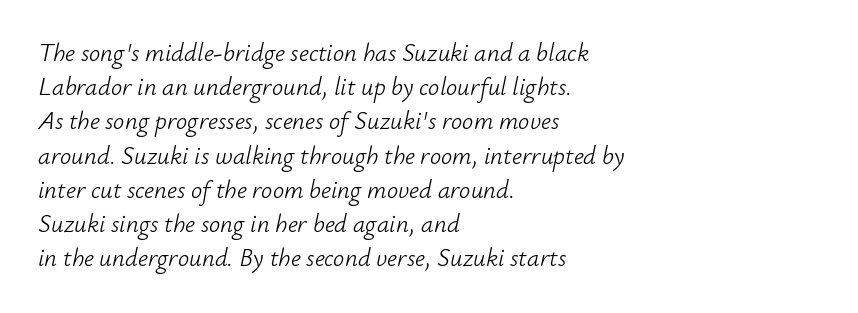
Does the leading feel generous? No, just average. Underline: absent. Students, note that the glyphs here touch the page at normal intervals. A student would call this left alignment; a typographer would say flush left, rag right.
